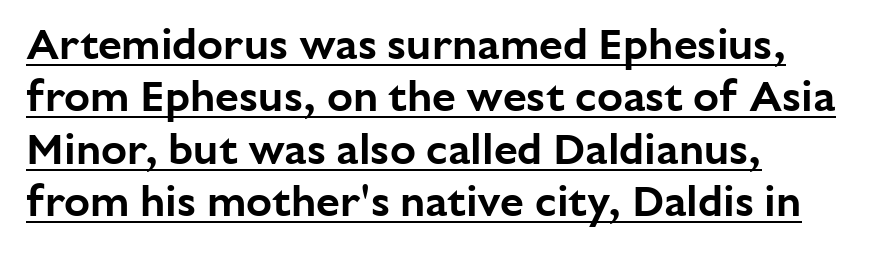
Here the designer chose a conventional face with non-uniform glyph widths. Notice how a bar underscores the lettering throughout. Every row of glyphs begins at an identical x-position on the left. In terms of letterform style, serifs are entirely absent.
